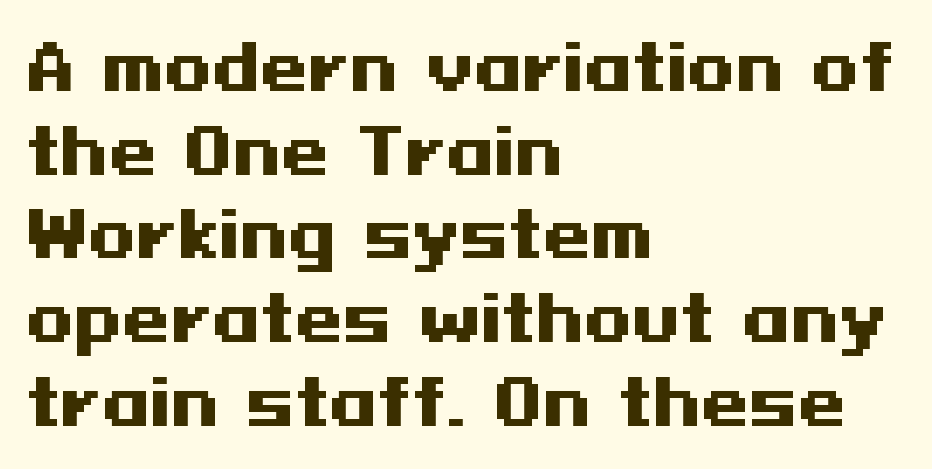
{"serif": "no", "italic": "no", "bold": "yes", "weight": "heavy", "width": "wide", "stroke_contrast": "medium", "x_height": "medium", "underline": "no", "align": "left", "line_spacing": "normal", "line_spacing_ratio": 1.35, "letter_spacing": "normal", "letter_spacing_em": 0.0, "glyph_px": 62}
